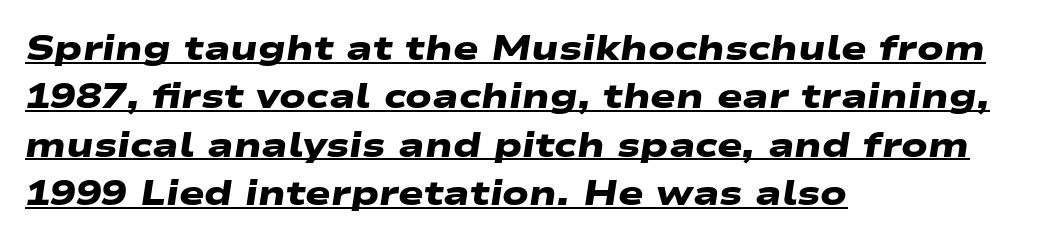
{"serif": "no", "bold": "yes", "weight": "heavy", "width": "wide", "stroke_contrast": "low", "x_height": "medium", "monospaced": "no", "underline": "yes", "align": "left", "line_spacing": "normal", "line_spacing_ratio": 1.42, "letter_spacing": "normal", "letter_spacing_em": 0.0, "glyph_px": 34}
